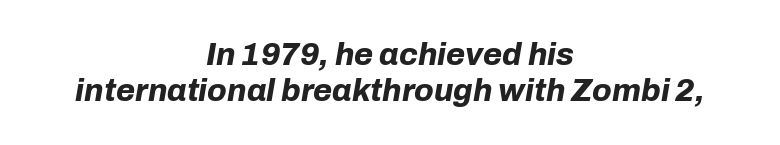
The image shows 31 px bold type, italic (leaning right); set centered, line spacing 1.16x, normal letter spacing, not underlined; low stroke contrast and a medium x-height.
